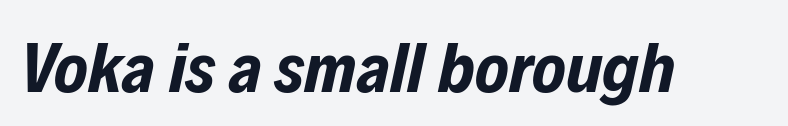
Q: Is the text bold? A: Yes.
Q: Is the text italic (slanted)? A: Yes, it leans right by about 12 degrees.
Q: Is the text underlined? A: No.
Q: Is the spacing between letters normal or unusually wide? A: Normal.
Q: Width (condensed, normal, or wide)? A: Condensed.
Q: Stroke contrast? A: Low.
Q: x-height? A: Medium.
Q: Monospaced? A: No.
